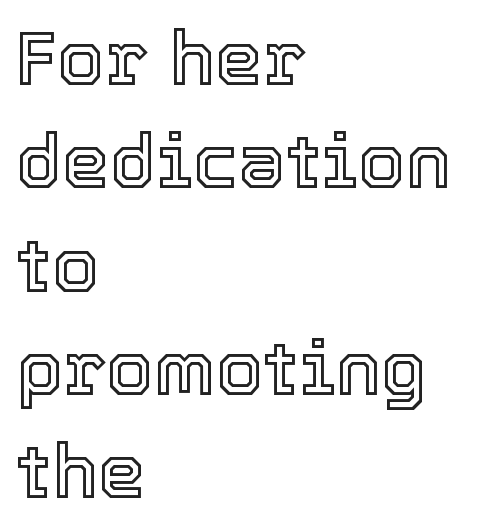
These lines sit exactly where default settings would place them. Anything drawn beneath the words? Only blank space. These lines were composed using upright roman letters. Spacing verdict: proportional, widths tailored to each character. This sample is left-justified, so line endings fall wherever the words run out. In terms of letterspacing, this is plain default setting.
